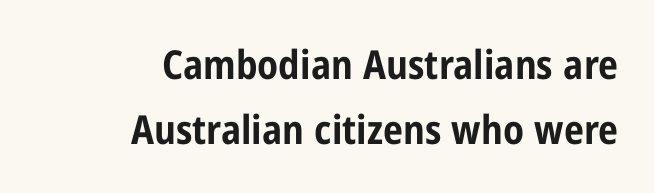
Q: Is the text bold? A: Yes.
Q: Is the text italic (slanted)? A: No, it is upright.
Q: Is the typeface a serif or a sans-serif typeface? A: Sans-serif.
Q: Is the text underlined? A: No.
Q: How is the paragraph aligned? A: Right-aligned.
Q: Is the spacing between letters normal or unusually wide? A: Normal.
Q: Is the spacing between lines tight, normal or loose? A: Normal.
Q: Width (condensed, normal, or wide)? A: Condensed.
Q: Stroke contrast? A: Low.
Q: x-height? A: Medium.
Q: Monospaced? A: No.
